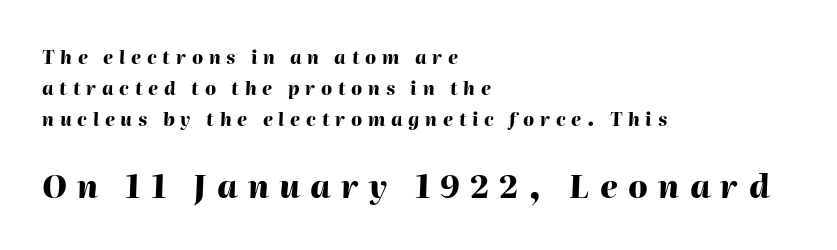
The image shows 32 px heavy type, italic (leaning right); set left-aligned, line spacing 1.71x, unusually wide letter spacing (+0.32 em), not underlined; the second (bottom) block is 1.78x larger; high stroke contrast and a medium x-height.
